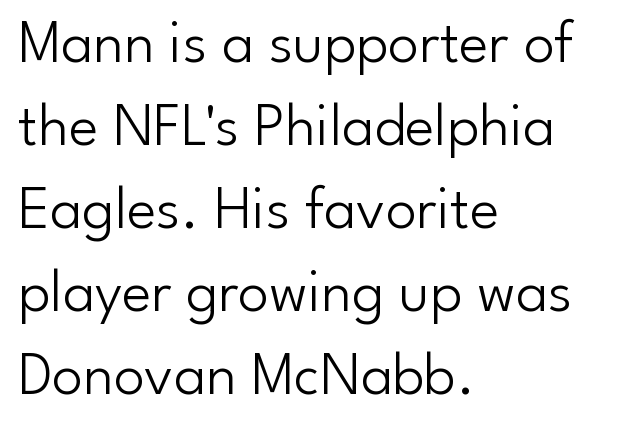
Look at the tracking — it's just the regular setting, nothing added. Look at the bottom of the vertical strokes: they stop flat, with no serifs. A student would call this left alignment; a typographer would say flush left, rag right. This is roman type, the default non-slanted kind.
